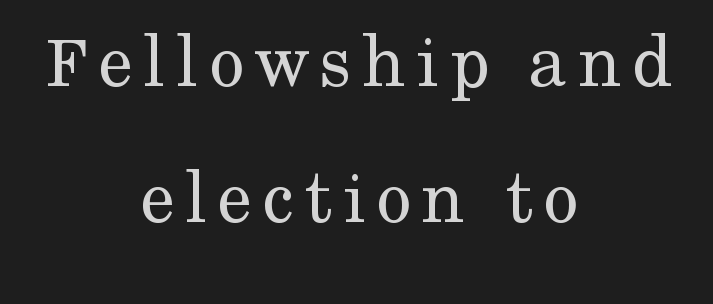
The image shows 78 px regular-weight serif type, upright; set centered, line spacing 1.75x, not underlined; medium stroke contrast and a medium x-height.
